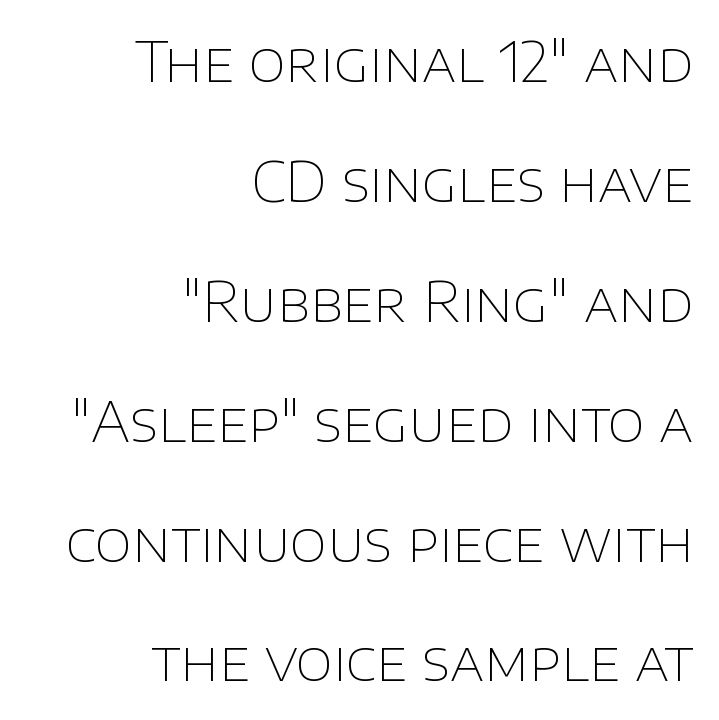
The image shows 54 px thin sans-serif type, upright; set right-aligned, loose line spacing (2.22x), normal letter spacing, not underlined; low stroke contrast and a large x-height.
